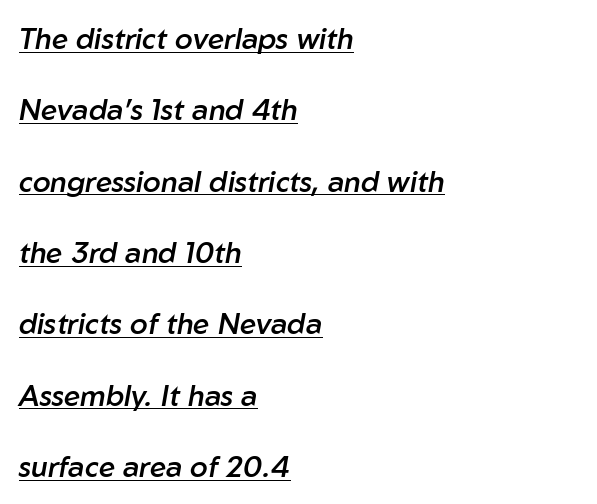
{"italic": "yes", "lean": "right", "slant_degrees": 10, "bold": "semi", "weight": "semibold", "width": "normal", "stroke_contrast": "low", "x_height": "medium", "monospaced": "no", "underline": "yes", "align": "left", "line_spacing": "loose", "line_spacing_ratio": 2.46, "letter_spacing": "normal", "letter_spacing_em": 0.0, "glyph_px": 29}
